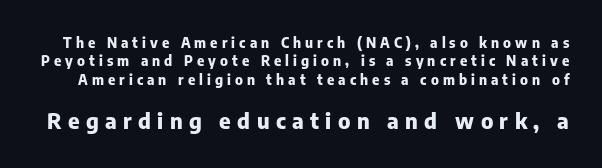
{"italic": "no", "bold": "yes", "underline": "no", "line_spacing": "normal", "line_spacing_ratio": 1.32, "letter_spacing": "wide", "letter_spacing_em": 0.29, "larger_block": "second", "size_ratio": 1.57, "glyph_px": 22}
